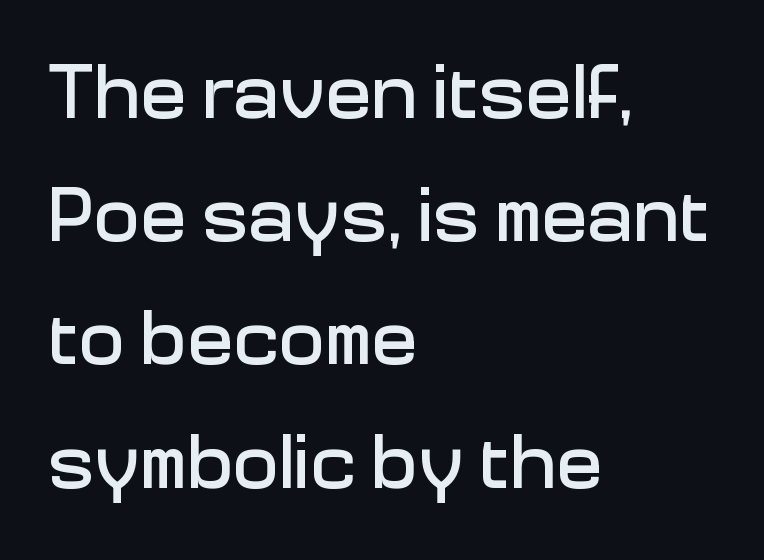
Typeset ragged right — the left edge is the straight one. Letters rest on an invisible, unmarked baseline. Character widths vary here, with narrow letters taking less room than wide ones. Italic: no, the glyphs are upright roman.
